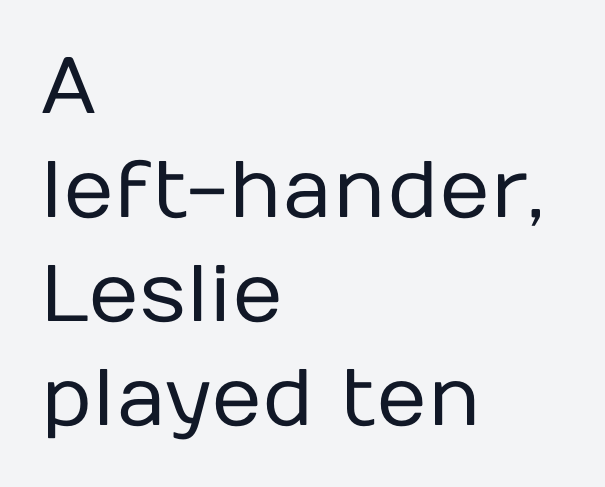
Q: Is the text bold? A: No.
Q: Is the text italic (slanted)? A: No, it is upright.
Q: Is the typeface a serif or a sans-serif typeface? A: Sans-serif.
Q: Is the text underlined? A: No.
Q: How is the paragraph aligned? A: Left-aligned.
Q: Is the spacing between letters normal or unusually wide? A: Normal.
Q: Is the spacing between lines tight, normal or loose? A: Normal.
Q: Width (condensed, normal, or wide)? A: Normal.
Q: Stroke contrast? A: Low.
Q: x-height? A: Medium.
Q: Monospaced? A: No.
